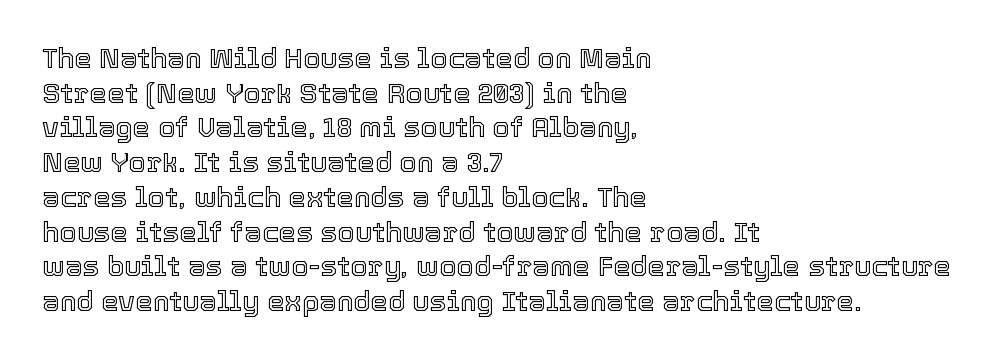
The image shows 28 px text type, upright; set left-aligned, line spacing 1.24x, normal letter spacing, not underlined; a medium x-height.
